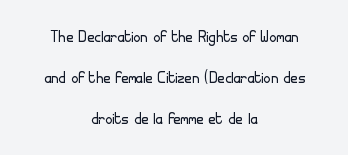
The image shows 20 px text type, upright; set centered, loose line spacing (2.04x), normal letter spacing, not underlined.
